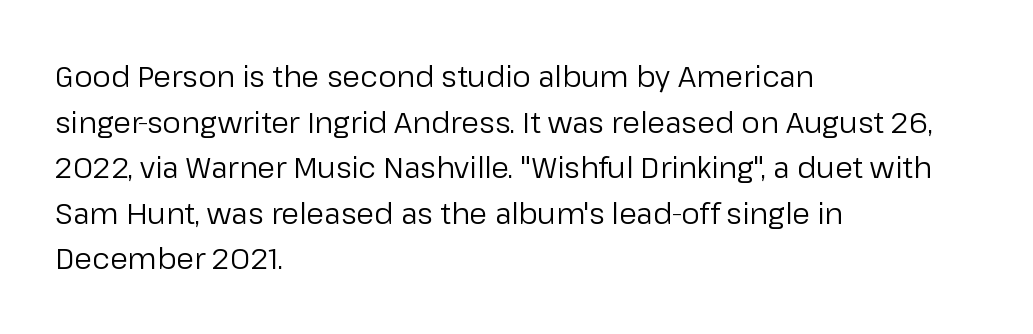
The letterforms sit at book weight or below. Unlike a traditional serif, this face leaves its strokes unadorned. The letters sit at their default tracking, neither squeezed nor spread. Casual observation: everything's shoved over to the left. The specimen omits any rule beneath the text block's lines. Does the lettering tilt? It doesn't — this is upright.
